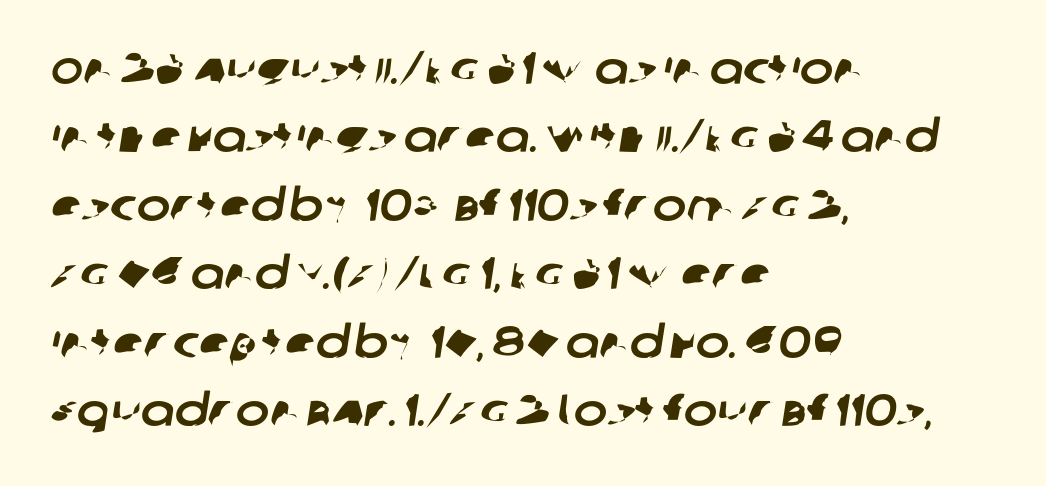
The image shows 45 px sans-serif type; set left-aligned, normal line spacing (1.52x), normal letter spacing, not underlined; low stroke contrast and a large x-height.
